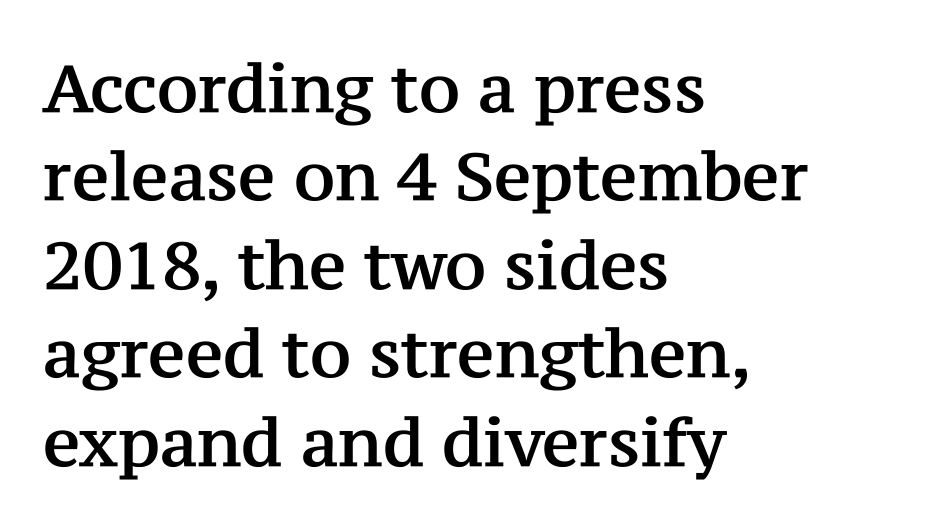
The image shows 66 px serif type, upright; set left-aligned, normal line spacing (1.34x), normal letter spacing, not underlined; medium stroke contrast and a medium x-height.
